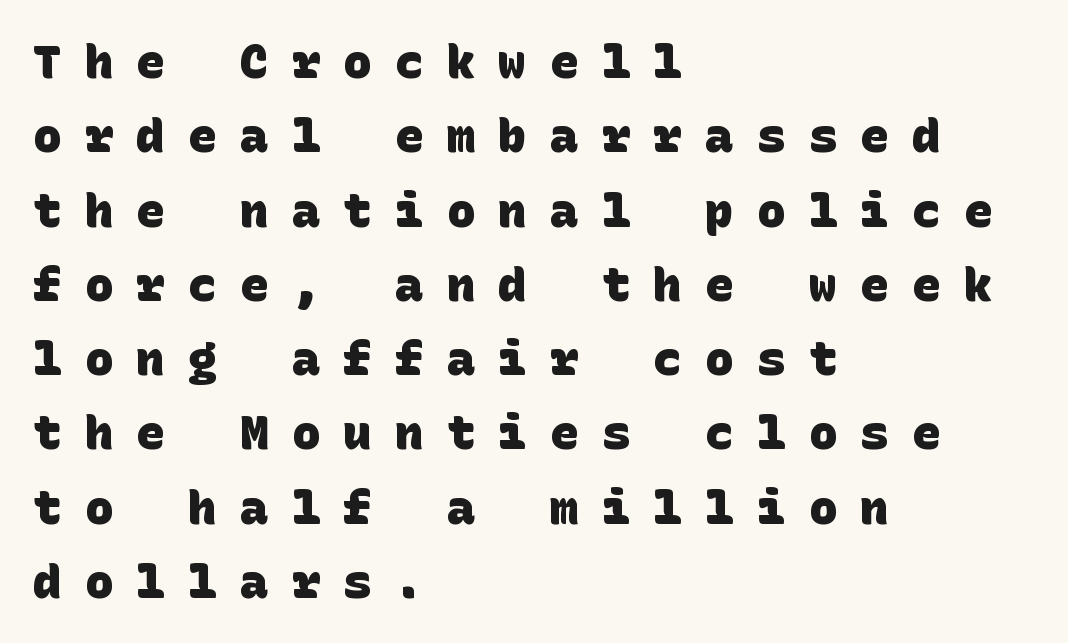
The image shows 47 px heavy sans-serif type; set left-aligned, normal line spacing (1.58x), unusually wide letter spacing (+0.5 em), not underlined; low stroke contrast and a large x-height.
